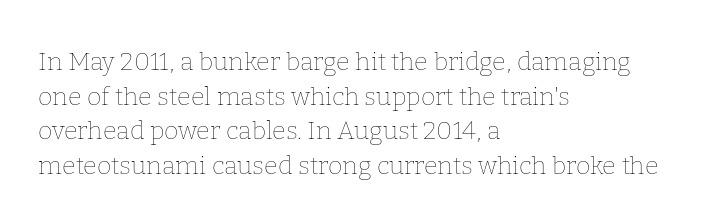
{"italic": "no", "bold": "no", "underline": "no", "align": "left", "line_spacing": "normal", "line_spacing_ratio": 1.39, "letter_spacing": "normal", "letter_spacing_em": 0.0, "glyph_px": 25}
